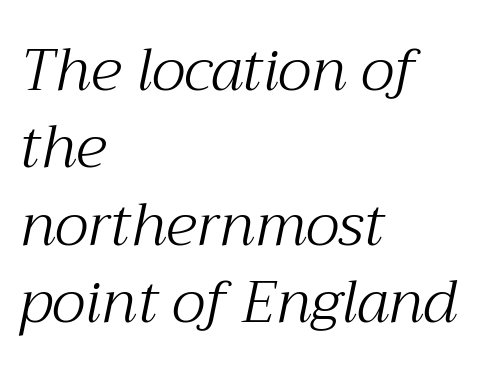
The letterforms sit at book weight or below. The designer went with a serif here, giving each stem small feet. Yep, that's italic — everything's leaning. Look at the tracking — it's just the regular setting, nothing added. Just letters on the line, the space beneath them empty. Honestly, the row spacing looks completely unremarkable.
